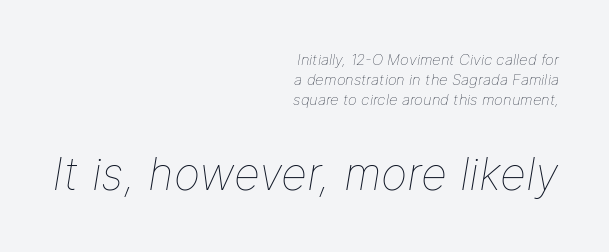
The image shows 45 px thin type, italic (leaning right); set right-aligned, normal line spacing (1.34x), normal letter spacing, not underlined; the second (bottom) block is 3.0x larger; low stroke contrast and a medium x-height.
